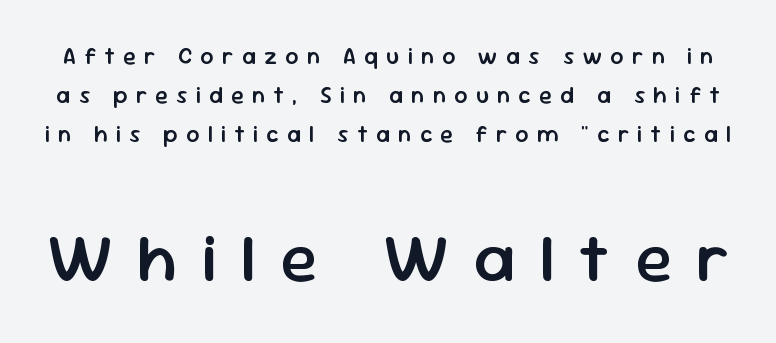
{"serif": "no", "italic": "no", "bold": "semi", "weight": "semibold", "width": "normal", "stroke_contrast": "low", "x_height": "medium", "monospaced": "no", "underline": "no", "line_spacing": "normal", "line_spacing_ratio": 1.7, "letter_spacing": "wide", "letter_spacing_em": 0.36, "larger_block": "second", "size_ratio": 2.96, "glyph_px": 68}
